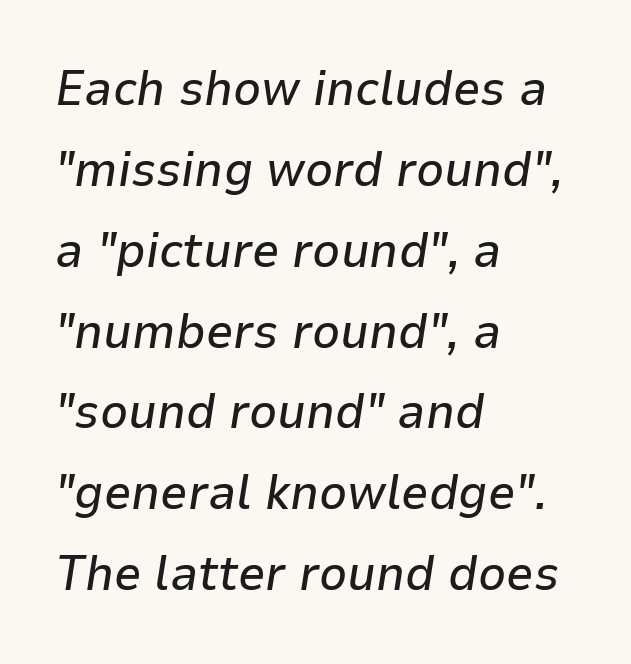
Q: Is the text italic (slanted)? A: Yes, it leans right by about 9 degrees.
Q: Is the text underlined? A: No.
Q: How is the paragraph aligned? A: Left-aligned.
Q: Is the spacing between letters normal or unusually wide? A: Normal.
Q: Is the spacing between lines tight, normal or loose? A: Normal.
Q: Width (condensed, normal, or wide)? A: Normal.
Q: Stroke contrast? A: Low.
Q: x-height? A: Medium.
Q: Monospaced? A: No.
